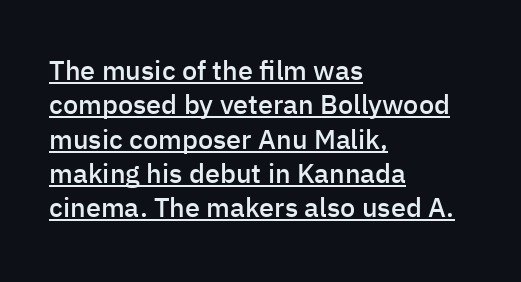
Q: Is the text bold? A: Semi-bold.
Q: Is the text italic (slanted)? A: No, it is upright.
Q: Is the text underlined? A: Yes.
Q: How is the paragraph aligned? A: Left-aligned.
Q: Is the spacing between letters normal or unusually wide? A: Normal.
Q: Is the spacing between lines tight, normal or loose? A: Normal.
